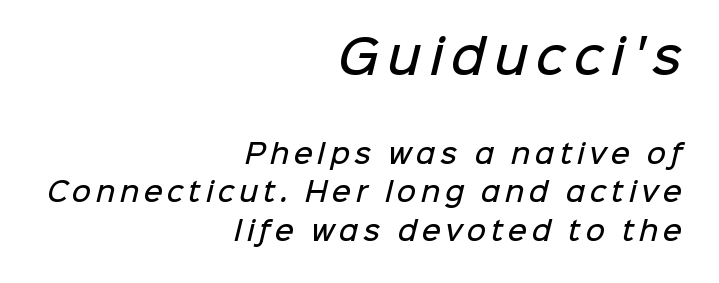
Q: Is the text bold? A: Semi-bold.
Q: Is the typeface a serif or a sans-serif typeface? A: Sans-serif.
Q: Is the text underlined? A: No.
Q: How is the paragraph aligned? A: Right-aligned.
Q: Is the spacing between lines tight, normal or loose? A: Normal.
Q: Which block of text is set in a larger size, the first (top) or the second (bottom)? A: The first (top) one.
Q: Width (condensed, normal, or wide)? A: Normal.
Q: Stroke contrast? A: Low.
Q: x-height? A: Medium.
Q: Monospaced? A: No.
